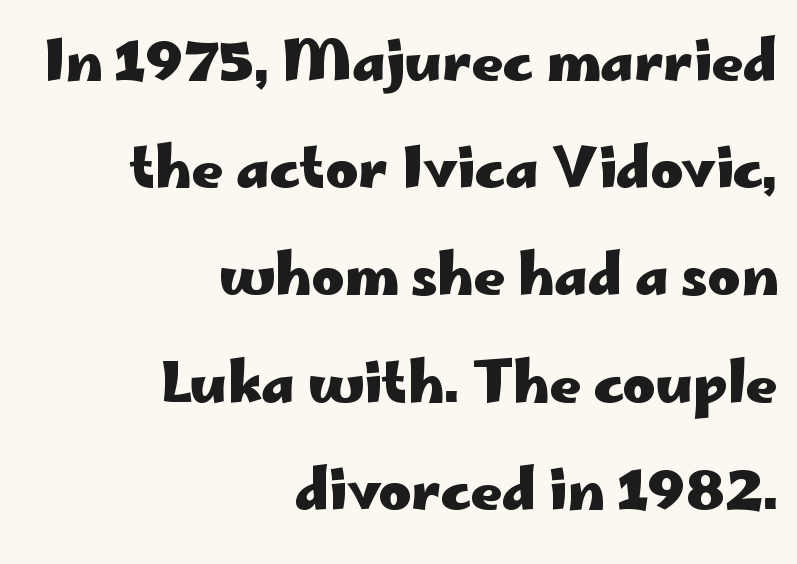
Unmarked baselines from the first word to the last. Compared with typical body copy, the letter spacing here is the same. These lines are set flush right with a ragged left edge. The specimen reads as upright at a glance.
